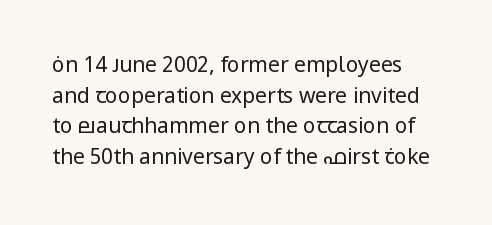
Italic? Not at all — the glyphs are vertical. Honestly, the row spacing looks completely unremarkable. Heaviness? Minimal to ordinary, like unemphasized prose. The letters sit at their default tracking, neither squeezed nor spread. Anything drawn beneath the words? Only blank space.
